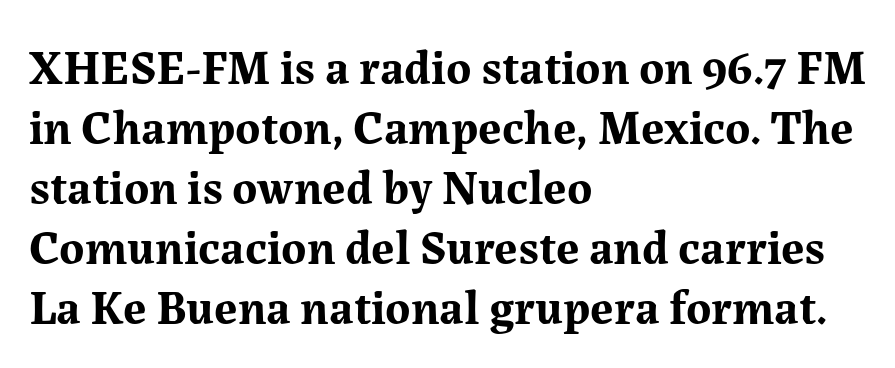
The image shows 48 px bold serif type, upright; set left-aligned, normal line spacing (1.25x), normal letter spacing, not underlined; medium stroke contrast and a medium x-height.
